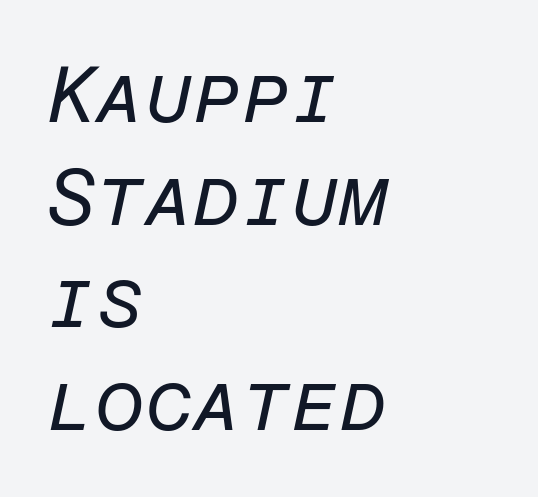
Q: Is the text bold? A: No.
Q: Is the text italic (slanted)? A: Yes, it leans right by about 12 degrees.
Q: Is the text underlined? A: No.
Q: How is the paragraph aligned? A: Left-aligned.
Q: Is the spacing between letters normal or unusually wide? A: Normal.
Q: Is the spacing between lines tight, normal or loose? A: Normal.
Q: Width (condensed, normal, or wide)? A: Normal.
Q: Stroke contrast? A: Low.
Q: x-height? A: Medium.
Q: Monospaced? A: Yes.
